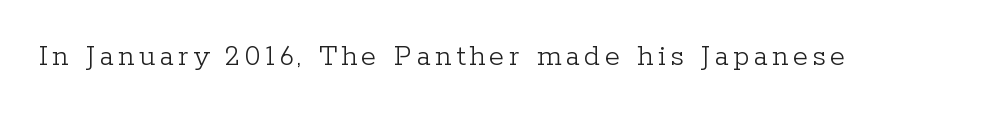
The image shows 31 px light serif type, upright; set not underlined; low stroke contrast and a medium x-height.
